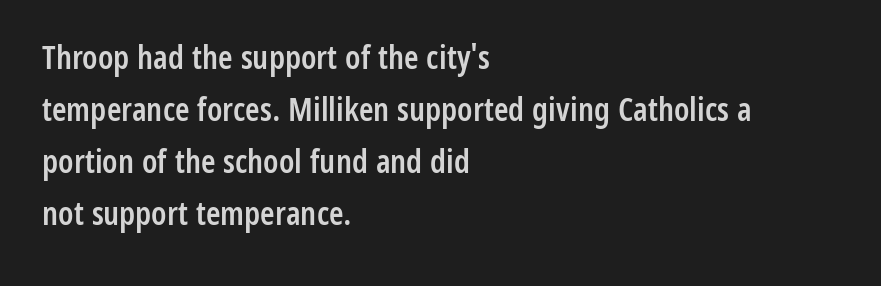
{"serif": "no", "italic": "no", "bold": "semi", "weight": "semibold", "width": "condensed", "stroke_contrast": "low", "x_height": "medium", "monospaced": "no", "underline": "no", "align": "left", "line_spacing": "normal", "line_spacing_ratio": 1.58, "letter_spacing": "normal", "letter_spacing_em": 0.0, "glyph_px": 33}
